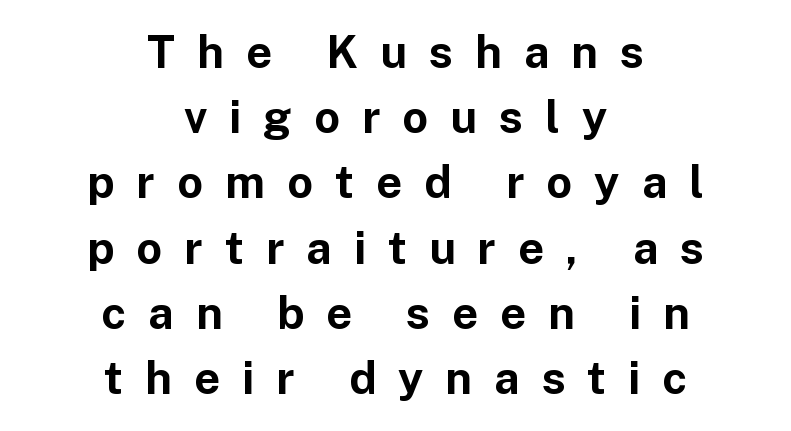
The whitespace from short lines is split evenly between both sides. This rendering widens character spacing well past its baseline value. Heft: maximum for text — a bold. Upright lettering throughout. The rendering uses a moderate line-height, typical for paragraphs.
